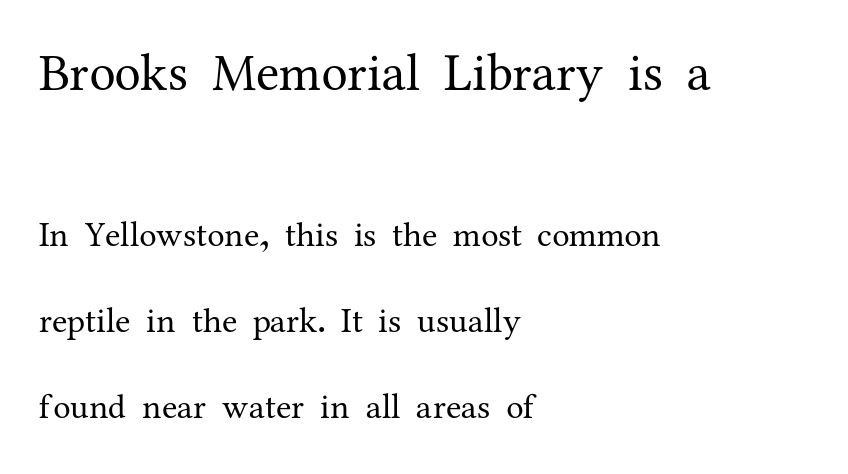
{"serif": "yes", "italic": "no", "bold": "no", "weight": "regular", "width": "normal", "stroke_contrast": "medium", "x_height": "medium", "monospaced": "no", "underline": "no", "align": "left", "line_spacing": "loose", "line_spacing_ratio": 2.46, "letter_spacing": "normal", "letter_spacing_em": 0.0, "larger_block": "first", "size_ratio": 1.51, "glyph_px": 53}
